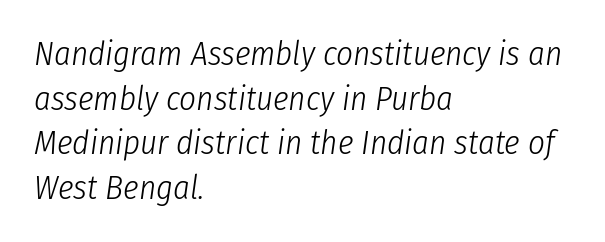
The image shows 33 px light, condensed type, italic (leaning right); set left-aligned, normal line spacing (1.35x), normal letter spacing, not underlined; low stroke contrast and a medium x-height.
